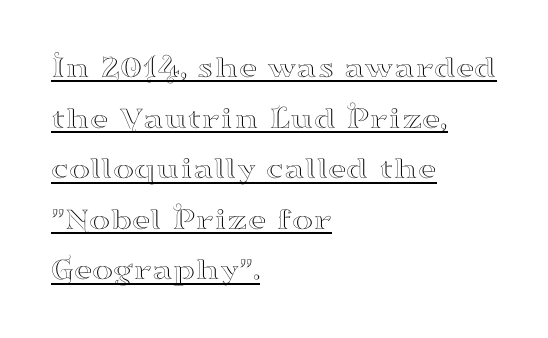
{"serif": "yes", "italic": "no", "width": "wide", "stroke_contrast": "high", "x_height": "small", "monospaced": "no", "underline": "yes", "align": "left", "line_spacing": "normal", "line_spacing_ratio": 1.58, "letter_spacing": "normal", "letter_spacing_em": 0.0, "glyph_px": 32}
